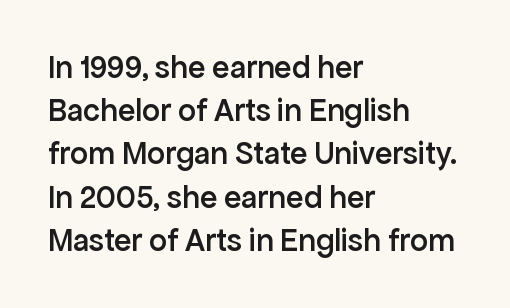
Characters follow at the spacing the type designer built in. Summary of weight: moderately heavy, a semibold. Left-aligned paragraph, ragged on the right. The letters advance in unequal steps, a hallmark of proportional type. Do the letters lean? They stand straight.
